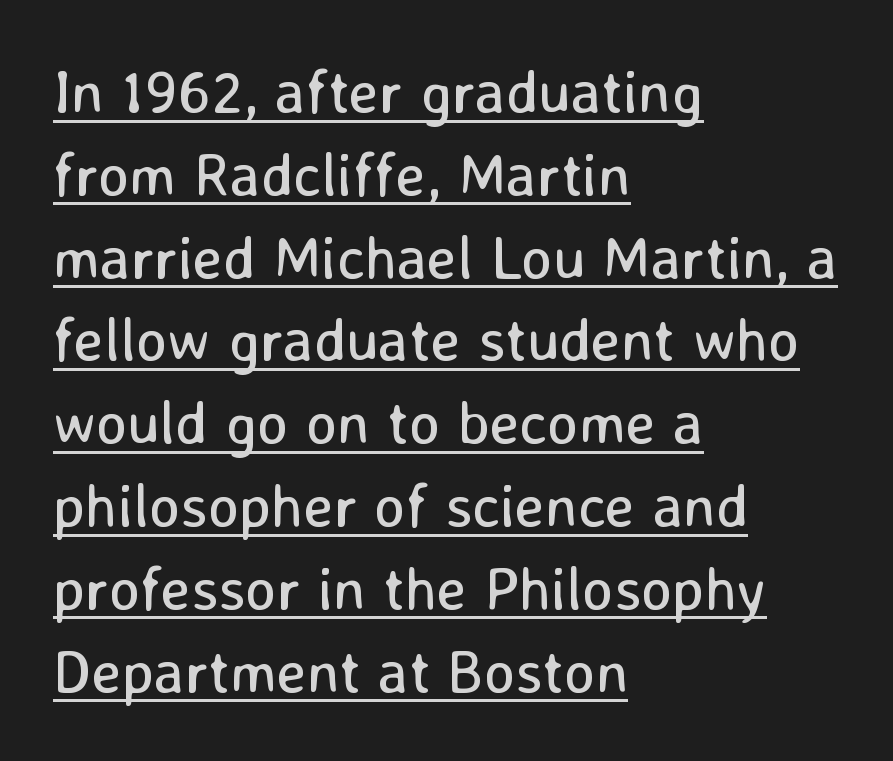
The image shows 60 px regular-weight sans-serif type, upright; set left-aligned, normal line spacing (1.38x), normal letter spacing, underlined; low stroke contrast and a medium x-height.
